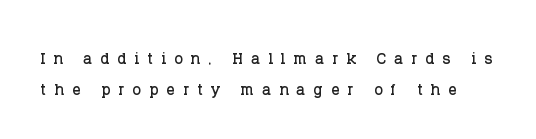
The image shows 21 px text type, upright; set normal line spacing (1.48x), unusually wide letter spacing (+0.38 em), not underlined.
